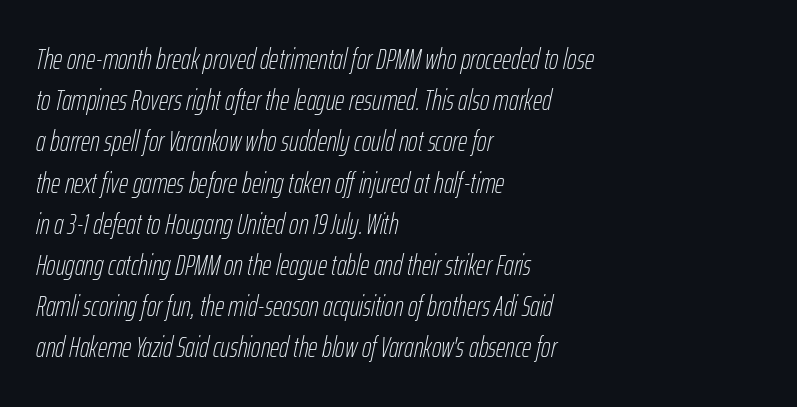
Q: Is the text bold? A: No.
Q: Is the text italic (slanted)? A: Yes, it leans right by about 12 degrees.
Q: Is the text underlined? A: No.
Q: How is the paragraph aligned? A: Left-aligned.
Q: Is the spacing between letters normal or unusually wide? A: Normal.
Q: Is the spacing between lines tight, normal or loose? A: Normal.
Q: Width (condensed, normal, or wide)? A: Condensed.
Q: Stroke contrast? A: Low.
Q: x-height? A: Medium.
Q: Monospaced? A: No.
